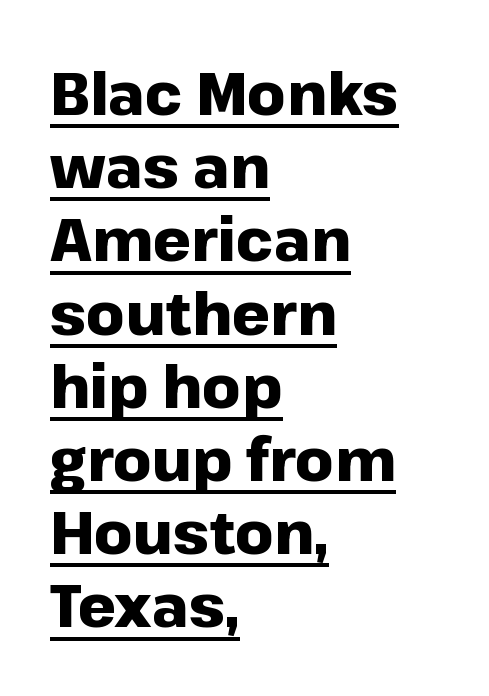
The image shows 60 px heavy sans-serif type, upright; set left-aligned, line spacing 1.22x, normal letter spacing, underlined; low stroke contrast and a medium x-height.
